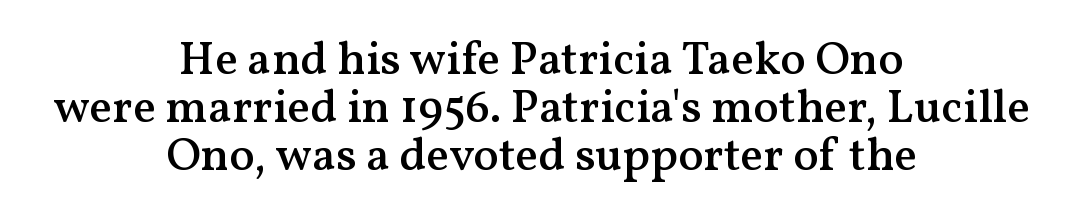
Q: Is the text bold? A: Semi-bold.
Q: Is the text italic (slanted)? A: No, it is upright.
Q: Is the typeface a serif or a sans-serif typeface? A: Serif.
Q: Is the text underlined? A: No.
Q: How is the paragraph aligned? A: Centered.
Q: Is the spacing between letters normal or unusually wide? A: Normal.
Q: Is the spacing between lines tight, normal or loose? A: Tight.
Q: Width (condensed, normal, or wide)? A: Normal.
Q: Stroke contrast? A: Medium.
Q: x-height? A: Medium.
Q: Monospaced? A: No.
